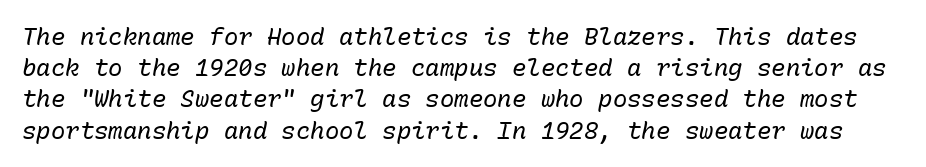
The whole block is typeset with a tilt. The leading is moderate, giving the passage an even texture. Short note: letters normally spaced. Has an underline been added? It has not.
